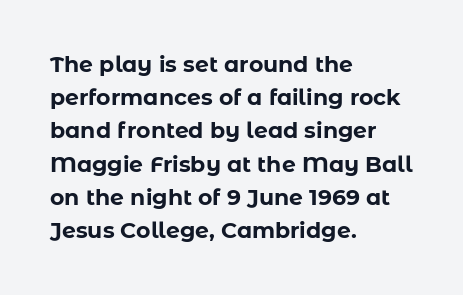
The image shows 22 px bold type, upright; set left-aligned, normal line spacing (1.51x), normal letter spacing, not underlined.
